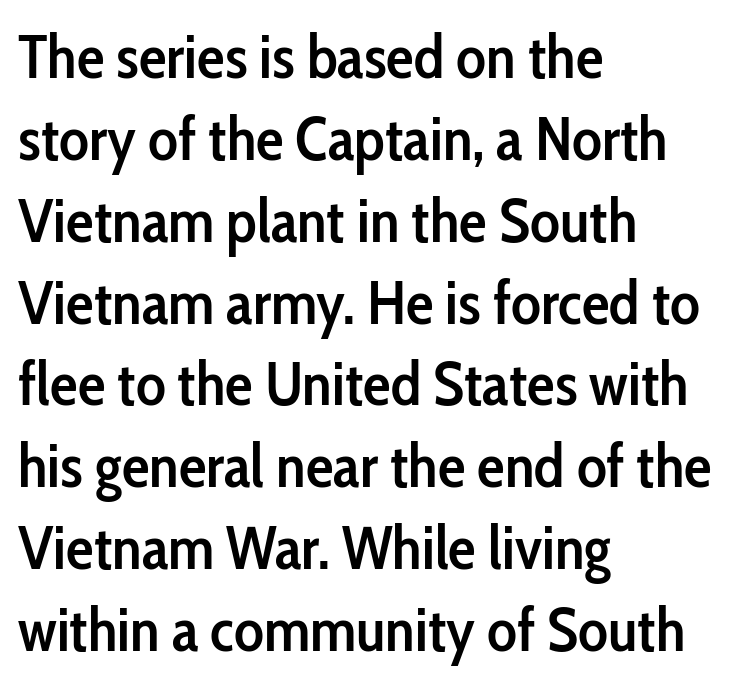
The image shows 62 px semibold, condensed sans-serif type, upright; set left-aligned, normal line spacing (1.32x), normal letter spacing, not underlined; low stroke contrast and a medium x-height.
